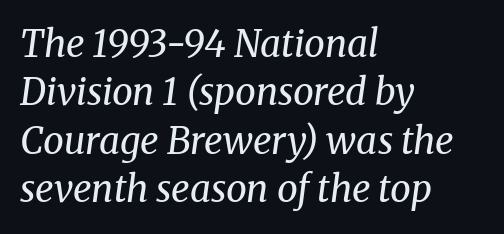
{"serif": "yes", "italic": "yes", "lean": "right", "slant_degrees": 8, "bold": "no", "weight": "regular", "width": "normal", "stroke_contrast": "medium", "x_height": "medium", "monospaced": "no", "underline": "no", "align": "left", "line_spacing": "normal", "line_spacing_ratio": 1.31, "letter_spacing": "normal", "letter_spacing_em": 0.0, "glyph_px": 37}
